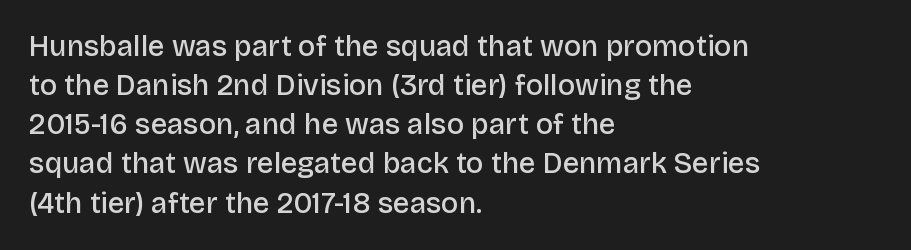
The rag falls on the right side of this text block. The type sits square on the baseline with zero lean. Look at the bottom of the vertical strokes: they stop flat, with no serifs. Check under the words: just untouched page. Looks like regular typesetting: each glyph gets only the width it needs.
